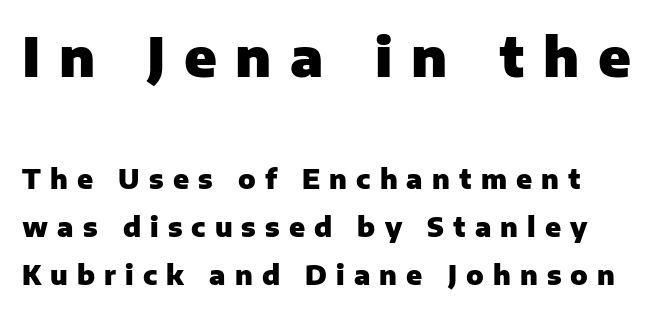
{"serif": "no", "italic": "no", "bold": "yes", "weight": "heavy", "width": "normal", "stroke_contrast": "low", "x_height": "medium", "monospaced": "no", "underline": "no", "line_spacing_ratio": 1.84, "letter_spacing": "wide", "letter_spacing_em": 0.35, "larger_block": "first", "size_ratio": 2.04, "glyph_px": 53}
